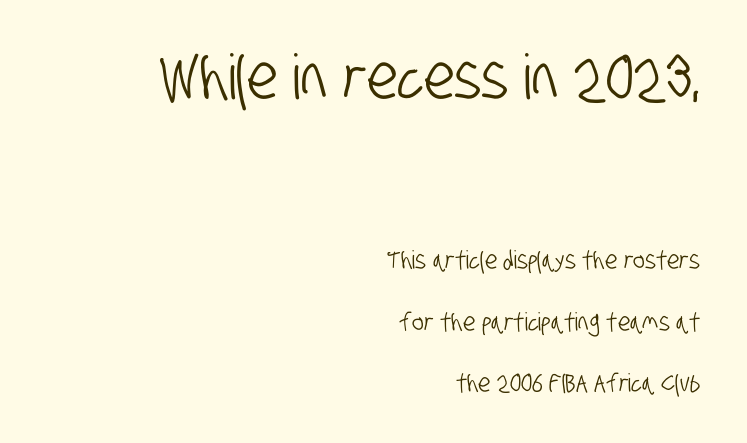
{"serif": "no", "width": "condensed", "stroke_contrast": "low", "x_height": "large", "monospaced": "no", "underline": "no", "align": "right", "line_spacing": "loose", "line_spacing_ratio": 2.45, "letter_spacing": "normal", "letter_spacing_em": 0.0, "larger_block": "first", "size_ratio": 2.48, "glyph_px": 62}
